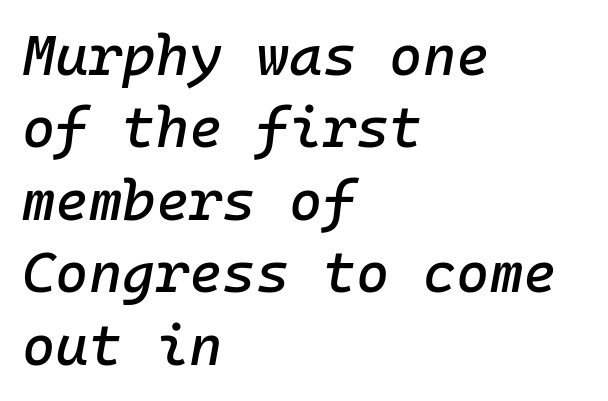
Q: Is the text italic (slanted)? A: Yes, it leans right by about 10 degrees.
Q: Is the text underlined? A: No.
Q: How is the paragraph aligned? A: Left-aligned.
Q: Is the spacing between letters normal or unusually wide? A: Normal.
Q: Is the spacing between lines tight, normal or loose? A: Normal.
Q: Width (condensed, normal, or wide)? A: Normal.
Q: Stroke contrast? A: Low.
Q: x-height? A: Medium.
Q: Monospaced? A: Yes.
